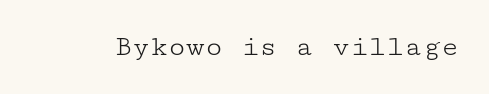
Q: Is the text bold? A: No.
Q: Is the text italic (slanted)? A: No, it is upright.
Q: Is the typeface a serif or a sans-serif typeface? A: Serif.
Q: Is the text underlined? A: No.
Q: Is the spacing between letters normal or unusually wide? A: Normal.
Q: Width (condensed, normal, or wide)? A: Wide.
Q: Stroke contrast? A: Low.
Q: x-height? A: Medium.
